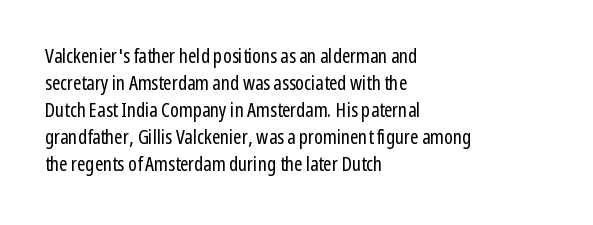
This sample uses an upright cut, with every glyph sitting square on the baseline. Reading down the column, the eye jumps a familiar distance to each next line. The horizontal fit of the characters is conventional and even. This is not heavy type; no bold has been used.
